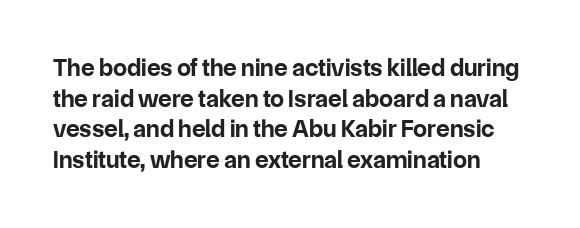
Every character sits straight up, as roman type does. Honestly, the letter spacing is just normal — you wouldn't notice it. Glance below the letters and you will spot only blank space. The rendering uses a bold face; every stroke is thick and dark.
